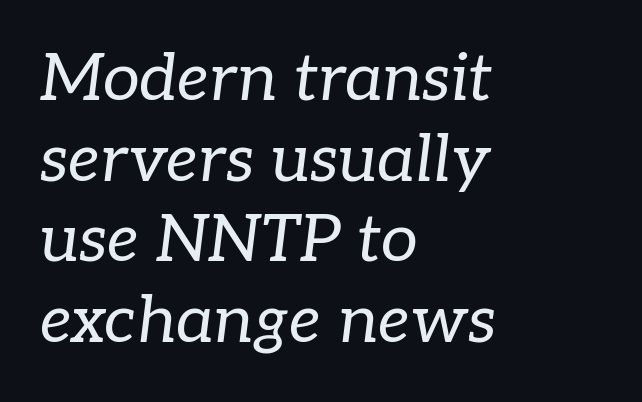
The image shows 66 px regular-weight serif type, italic (leaning right); set left-aligned, line spacing 1.22x, normal letter spacing, not underlined; low stroke contrast and a medium x-height.
